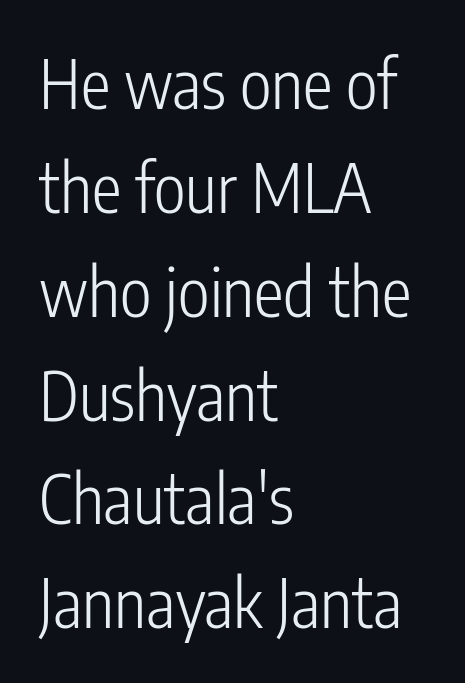
{"serif": "no", "italic": "no", "bold": "no", "weight": "light", "width": "condensed", "stroke_contrast": "low", "x_height": "medium", "monospaced": "no", "underline": "no", "align": "left", "line_spacing": "normal", "line_spacing_ratio": 1.55, "letter_spacing": "normal", "letter_spacing_em": 0.0, "glyph_px": 67}
